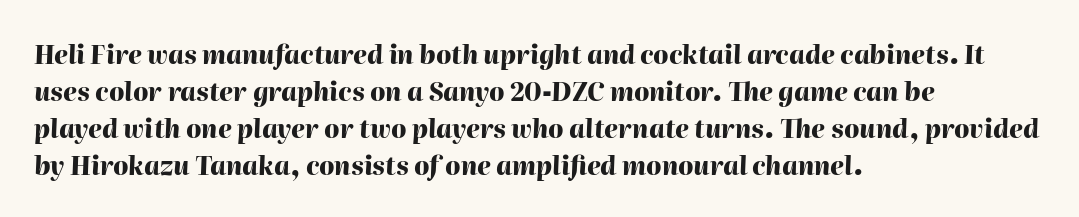
The image shows 25 px bold type, italic (leaning right); set left-aligned, normal line spacing (1.48x), normal letter spacing, not underlined.
